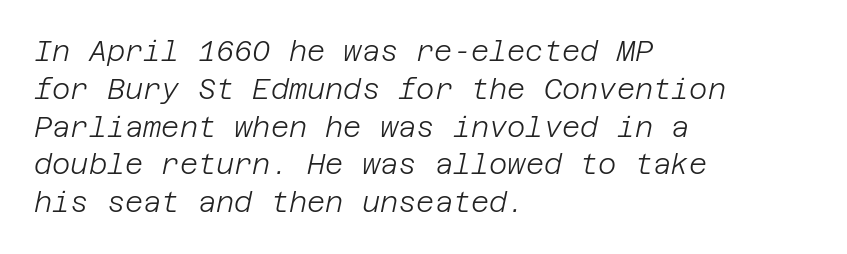
Q: Is the text bold? A: No.
Q: Is the text italic (slanted)? A: Yes, it leans right by about 12 degrees.
Q: Is the text underlined? A: No.
Q: How is the paragraph aligned? A: Left-aligned.
Q: Is the spacing between letters normal or unusually wide? A: Normal.
Q: Is the spacing between lines tight, normal or loose? A: Normal.
Q: Width (condensed, normal, or wide)? A: Normal.
Q: Stroke contrast? A: Low.
Q: x-height? A: Large.
